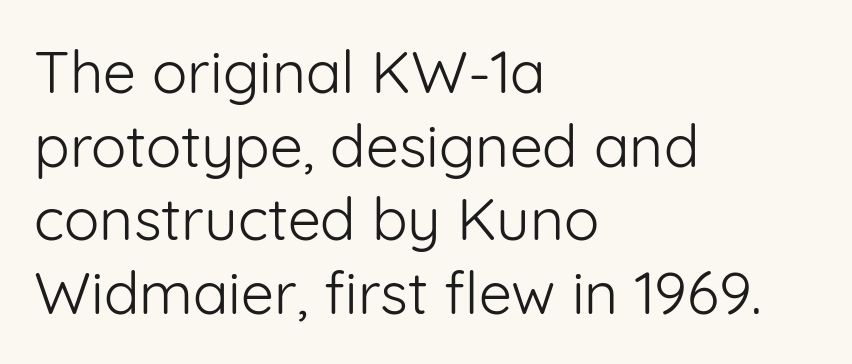
Nope, not italic — everything's standing straight. The tracking reads as untouched default to a designer's eye. A typesetter would call this leading conventional body-copy spacing. Are there feet on the stems? There aren't — it's a sans. The face used here is proportionally spaced, like ordinary book or web type. Heaviness? Minimal to ordinary, like unemphasized prose.
